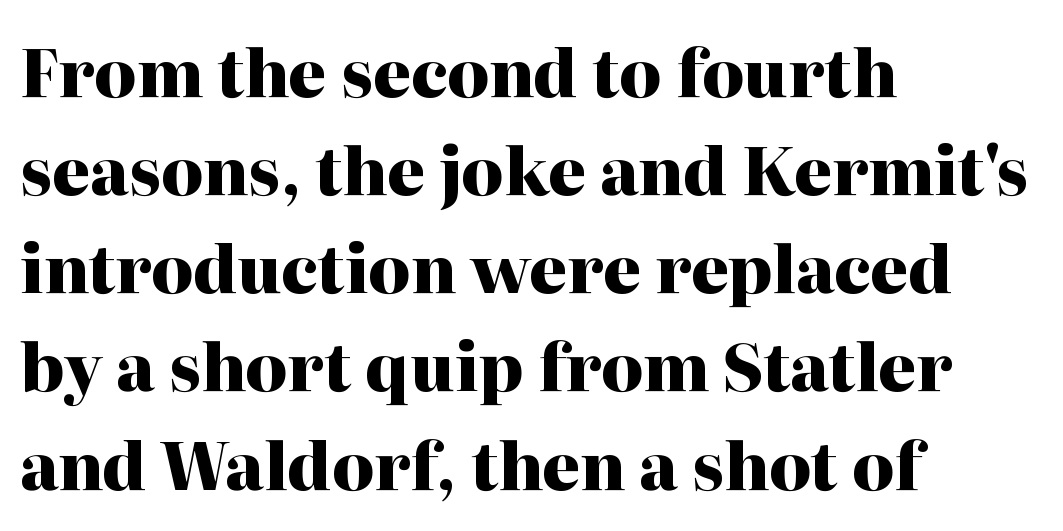
Heavy-handed strokes throughout: this text is bold. Style check: upright. A serif font was chosen for this passage. Does the leading feel generous? No, just average. Glyph-to-glyph distance matches everyday printed text. Does the copy run flush right? No — it runs flush left.
